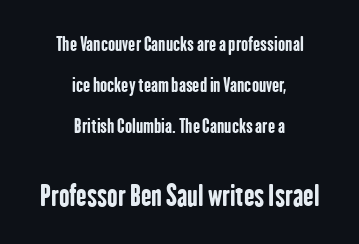
The image shows 28 px bold, condensed sans-serif type, upright; set centered, loose line spacing (2.17x), normal letter spacing, not underlined; the second (bottom) block is 1.47x larger; low stroke contrast and a medium x-height.
